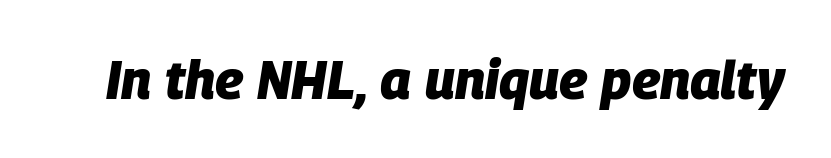
{"italic": "yes", "lean": "right", "slant_degrees": 9, "bold": "yes", "weight": "heavy", "width": "normal", "stroke_contrast": "low", "x_height": "large", "monospaced": "no", "underline": "no", "letter_spacing": "normal", "letter_spacing_em": 0.0, "glyph_px": 53}
